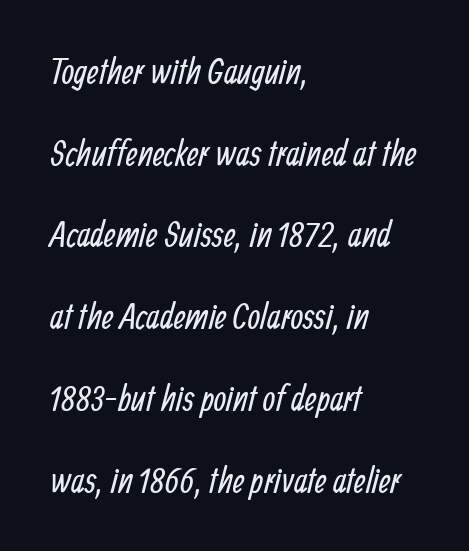
Q: Is the text bold? A: No.
Q: Is the typeface a serif or a sans-serif typeface? A: Sans-serif.
Q: Is the text underlined? A: No.
Q: How is the paragraph aligned? A: Left-aligned.
Q: Is the spacing between letters normal or unusually wide? A: Normal.
Q: Is the spacing between lines tight, normal or loose? A: Loose.
Q: Width (condensed, normal, or wide)? A: Condensed.
Q: Stroke contrast? A: Low.
Q: x-height? A: Medium.
Q: Monospaced? A: No.
